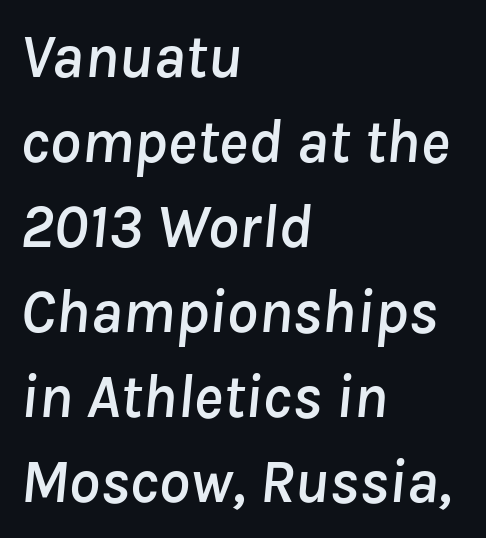
Q: Is the text italic (slanted)? A: Yes, it leans right by about 8 degrees.
Q: Is the text underlined? A: No.
Q: How is the paragraph aligned? A: Left-aligned.
Q: Is the spacing between letters normal or unusually wide? A: Normal.
Q: Is the spacing between lines tight, normal or loose? A: Normal.
Q: Width (condensed, normal, or wide)? A: Normal.
Q: Stroke contrast? A: Low.
Q: x-height? A: Medium.
Q: Monospaced? A: No.
